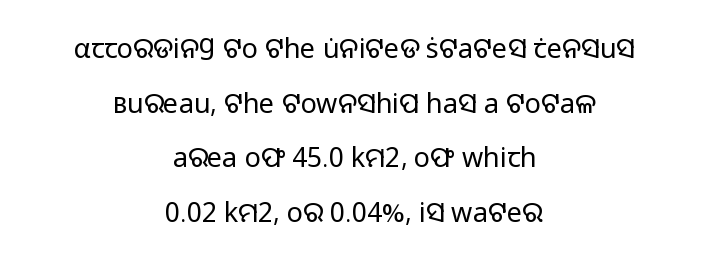
The image shows 27 px text type, upright; set centered, loose line spacing (2.02x), normal letter spacing, not underlined.
